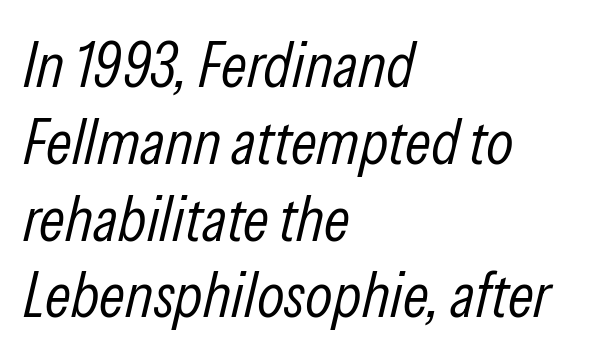
The image shows 64 px light, condensed type, italic (leaning right); set left-aligned, line spacing 1.2x, normal letter spacing, not underlined; low stroke contrast and a medium x-height.
